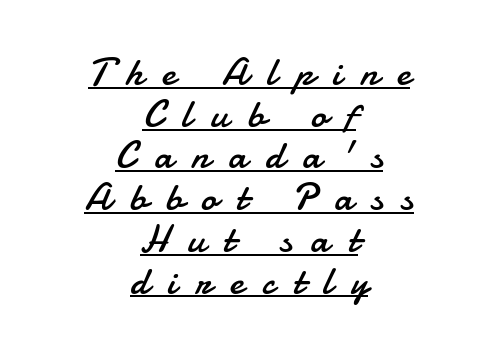
Q: Is the text bold? A: No.
Q: Is the text italic (slanted)? A: Yes.
Q: Is the typeface a serif or a sans-serif typeface? A: Sans-serif.
Q: Is the text underlined? A: Yes.
Q: How is the paragraph aligned? A: Centered.
Q: Is the spacing between letters normal or unusually wide? A: Unusually wide.
Q: Is the spacing between lines tight, normal or loose? A: Tight.
Q: Width (condensed, normal, or wide)? A: Normal.
Q: Stroke contrast? A: Low.
Q: x-height? A: Small.
Q: Monospaced? A: No.
